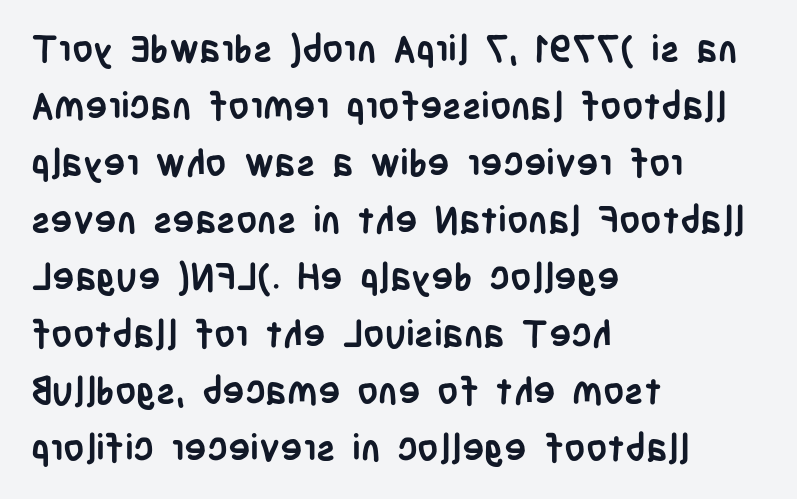
{"serif": "no", "italic": "no", "bold": "yes", "weight": "semibold", "width": "condensed", "stroke_contrast": "low", "x_height": "large", "monospaced": "no", "underline": "no", "align": "left", "line_spacing": "normal", "line_spacing_ratio": 1.54, "letter_spacing": "normal", "letter_spacing_em": 0.0, "glyph_px": 37}
